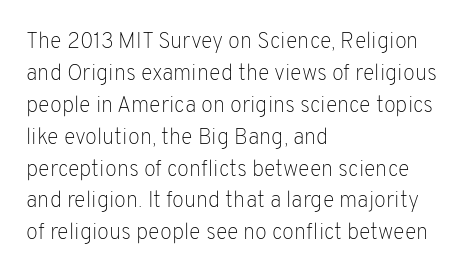
{"italic": "no", "bold": "no", "underline": "no", "align": "left", "line_spacing": "normal", "line_spacing_ratio": 1.45, "letter_spacing": "normal", "letter_spacing_em": 0.0, "glyph_px": 22}
